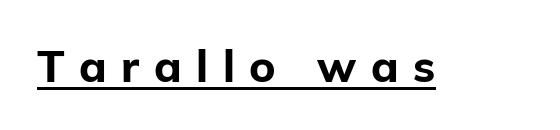
Q: Is the text bold? A: Yes.
Q: Is the text italic (slanted)? A: No, it is upright.
Q: Is the typeface a serif or a sans-serif typeface? A: Sans-serif.
Q: Is the text underlined? A: Yes.
Q: Is the spacing between letters normal or unusually wide? A: Unusually wide.
Q: Width (condensed, normal, or wide)? A: Normal.
Q: Stroke contrast? A: Low.
Q: x-height? A: Medium.
Q: Monospaced? A: No.
